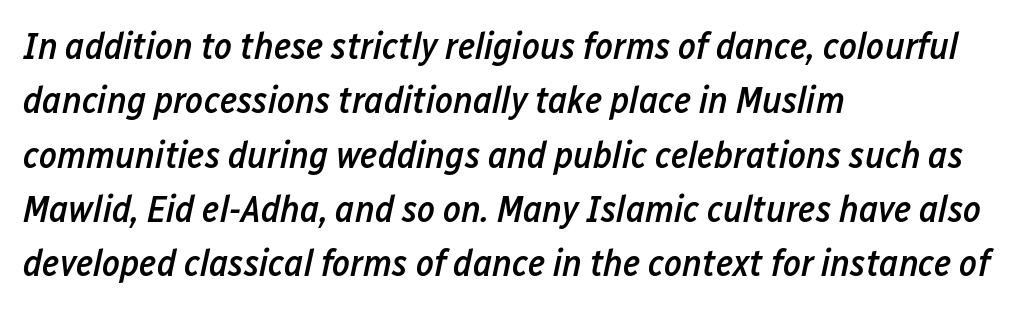
Do the characters align in a grid? No, the font is proportional. Style check: oblique. Each word holds together tightly as a unit, with standard inter-letter gaps. If you measured baseline to baseline, you'd find a middling distance.
